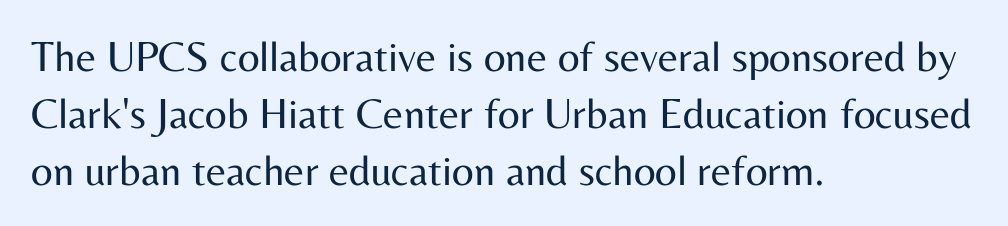
{"serif": "no", "italic": "no", "bold": "no", "weight": "regular", "width": "normal", "stroke_contrast": "medium", "x_height": "medium", "monospaced": "no", "underline": "no", "align": "left", "line_spacing": "normal", "line_spacing_ratio": 1.32, "letter_spacing": "normal", "letter_spacing_em": 0.0, "glyph_px": 43}
